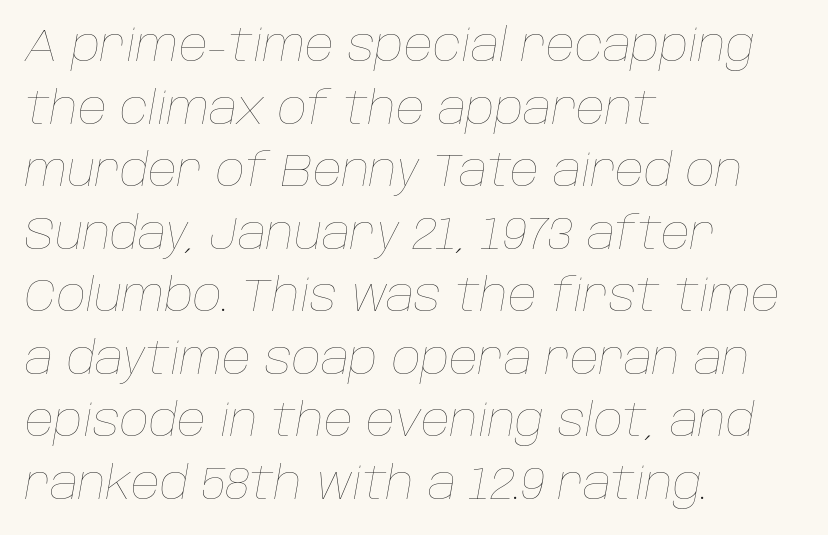
Q: Is the text bold? A: No.
Q: Is the text italic (slanted)? A: Yes, it leans right by about 10 degrees.
Q: Is the text underlined? A: No.
Q: How is the paragraph aligned? A: Left-aligned.
Q: Is the spacing between letters normal or unusually wide? A: Normal.
Q: Is the spacing between lines tight, normal or loose? A: Normal.
Q: Width (condensed, normal, or wide)? A: Normal.
Q: Stroke contrast? A: Low.
Q: x-height? A: Large.
Q: Monospaced? A: No.
